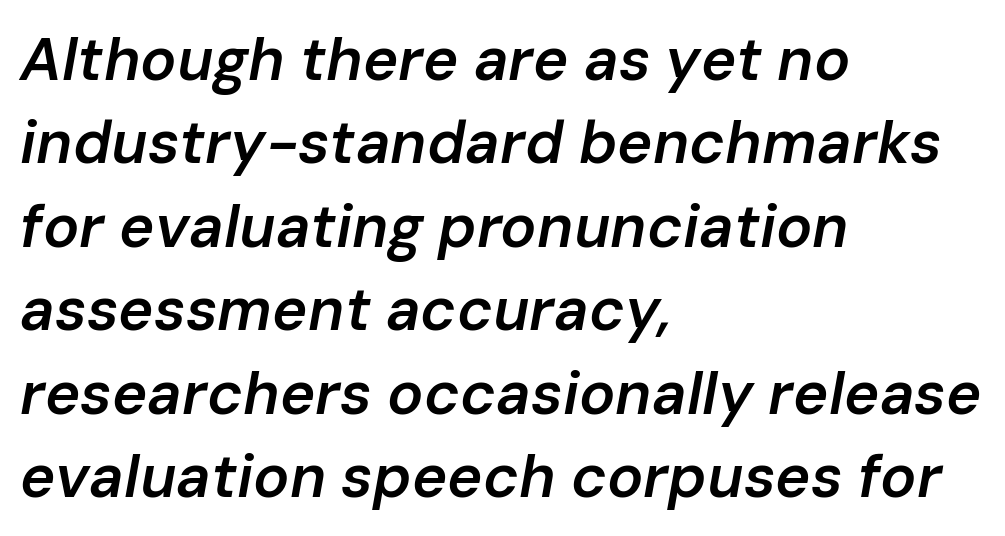
{"italic": "yes", "lean": "right", "slant_degrees": 10, "bold": "semi", "weight": "semibold", "width": "normal", "stroke_contrast": "low", "x_height": "medium", "monospaced": "no", "underline": "no", "align": "left", "line_spacing": "normal", "line_spacing_ratio": 1.39, "letter_spacing": "normal", "letter_spacing_em": 0.0, "glyph_px": 60}
